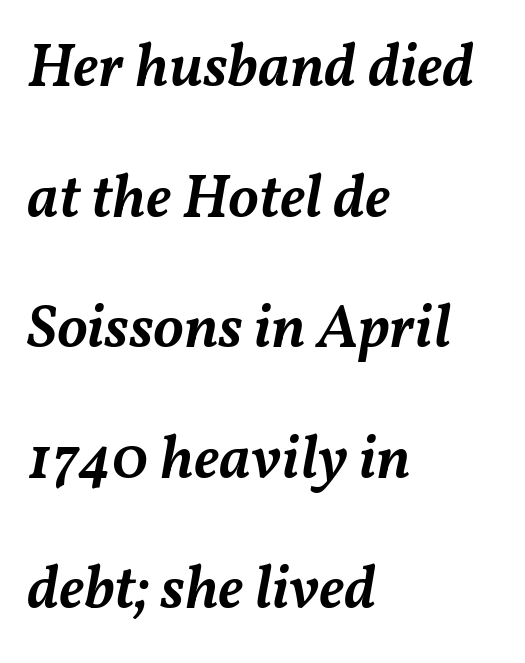
Q: Is the text bold? A: Semi-bold.
Q: Is the text italic (slanted)? A: Yes, it leans right by about 11 degrees.
Q: Is the text underlined? A: No.
Q: How is the paragraph aligned? A: Left-aligned.
Q: Is the spacing between letters normal or unusually wide? A: Normal.
Q: Is the spacing between lines tight, normal or loose? A: Loose.
Q: Width (condensed, normal, or wide)? A: Normal.
Q: Stroke contrast? A: Medium.
Q: x-height? A: Medium.
Q: Monospaced? A: No.
